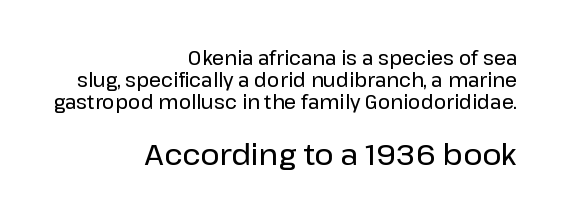
Q: Is the text italic (slanted)? A: No, it is upright.
Q: Is the typeface a serif or a sans-serif typeface? A: Sans-serif.
Q: Is the text underlined? A: No.
Q: How is the paragraph aligned? A: Right-aligned.
Q: Is the spacing between letters normal or unusually wide? A: Normal.
Q: Which block of text is set in a larger size, the first (top) or the second (bottom)? A: The second (bottom) one.
Q: Width (condensed, normal, or wide)? A: Normal.
Q: Stroke contrast? A: Low.
Q: x-height? A: Medium.
Q: Monospaced? A: No.
